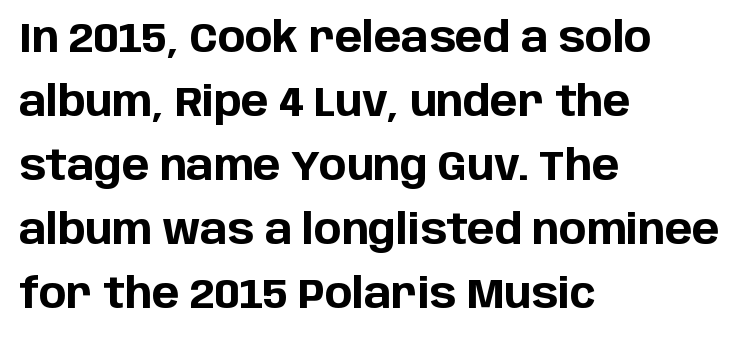
Horizontal alignment here is leftward, the default for most running prose. Quick note: interline space is typical. Descenders are the only things crossing below the line. Spacing verdict: proportional, widths tailored to each character. Caption: bold face, heavy strokes. Stroke terminals: plain, sans-serif.
